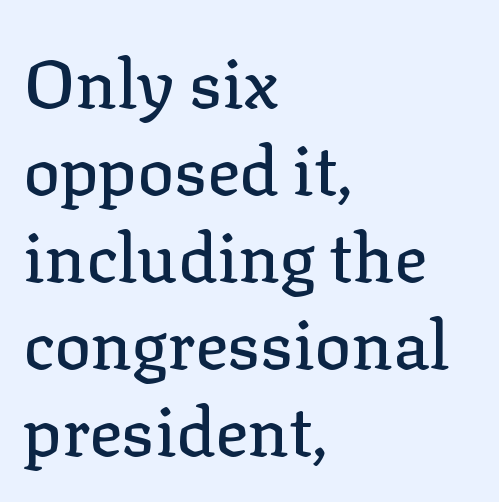
{"serif": "yes", "italic": "no", "width": "normal", "stroke_contrast": "low", "x_height": "medium", "monospaced": "no", "underline": "no", "align": "left", "line_spacing": "normal", "line_spacing_ratio": 1.28, "letter_spacing": "normal", "letter_spacing_em": 0.0, "glyph_px": 68}
